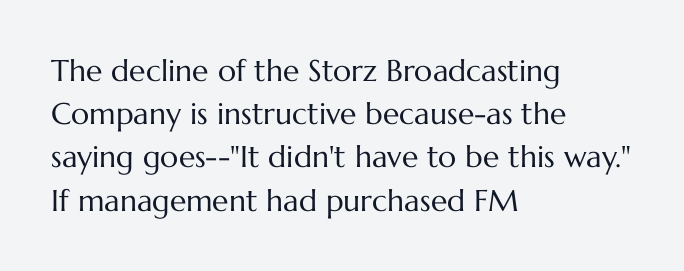
The image shows 30 px regular-weight type, upright; set left-aligned, normal line spacing (1.44x), normal letter spacing, not underlined; medium stroke contrast and a medium x-height.
